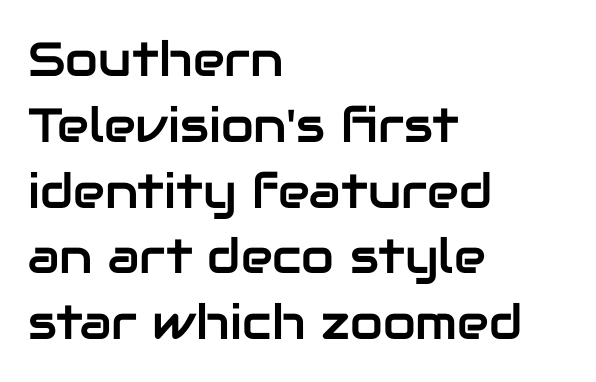
{"serif": "no", "italic": "no", "width": "normal", "stroke_contrast": "low", "x_height": "medium", "monospaced": "no", "underline": "no", "align": "left", "line_spacing": "normal", "line_spacing_ratio": 1.37, "letter_spacing": "normal", "letter_spacing_em": 0.0, "glyph_px": 48}
